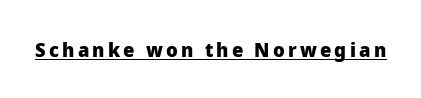
The font's upright variant was chosen for this text. The typesetting leans heavy: a genuine bold. Notice how a bar underscores the lettering throughout.
